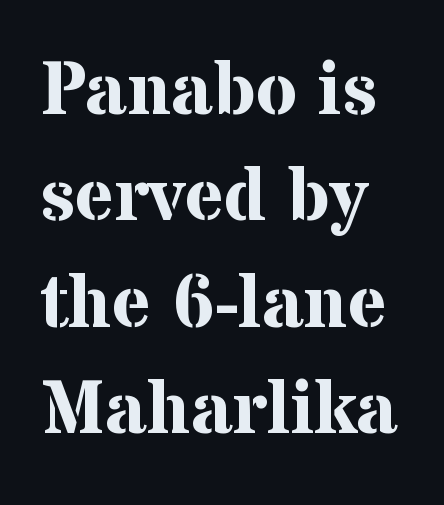
Q: Is the text bold? A: Yes.
Q: Is the text italic (slanted)? A: No, it is upright.
Q: Is the typeface a serif or a sans-serif typeface? A: Serif.
Q: Is the text underlined? A: No.
Q: How is the paragraph aligned? A: Left-aligned.
Q: Is the spacing between letters normal or unusually wide? A: Normal.
Q: Is the spacing between lines tight, normal or loose? A: Normal.
Q: Width (condensed, normal, or wide)? A: Normal.
Q: Stroke contrast? A: Medium.
Q: x-height? A: Medium.
Q: Monospaced? A: No.
